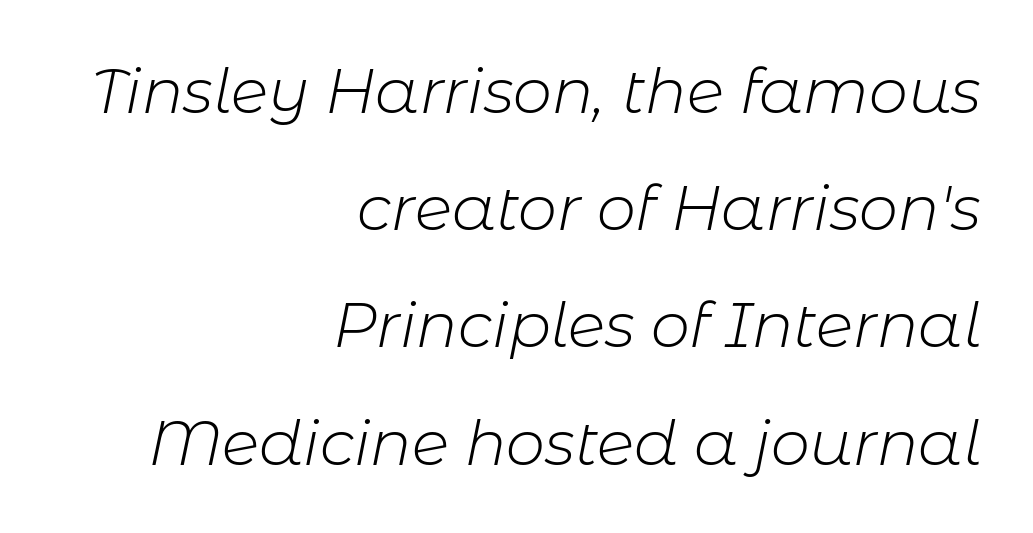
The image shows 62 px light type, italic (leaning right); set right-aligned, line spacing 1.89x, normal letter spacing, not underlined; low stroke contrast and a medium x-height.
